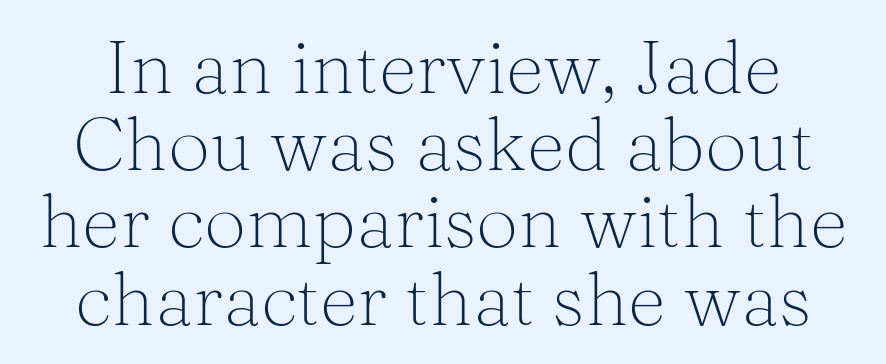
{"serif": "yes", "italic": "no", "bold": "no", "weight": "light", "width": "normal", "stroke_contrast": "medium", "x_height": "medium", "monospaced": "no", "underline": "no", "line_spacing": "tight", "line_spacing_ratio": 1.03, "letter_spacing": "normal", "letter_spacing_em": 0.0, "glyph_px": 75}
